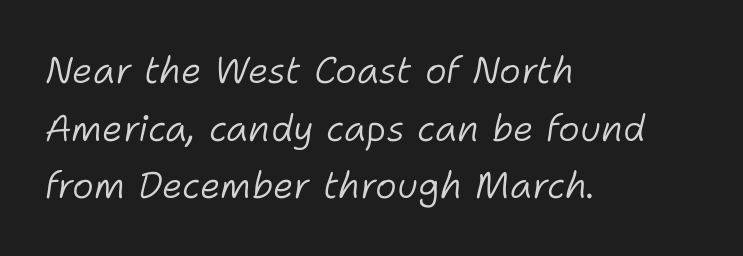
{"italic": "yes", "lean": "right", "slant_degrees": 11, "bold": "no", "weight": "light", "width": "normal", "stroke_contrast": "low", "x_height": "medium", "monospaced": "no", "underline": "no", "align": "left", "line_spacing": "normal", "line_spacing_ratio": 1.56, "letter_spacing": "normal", "letter_spacing_em": 0.0, "glyph_px": 37}
